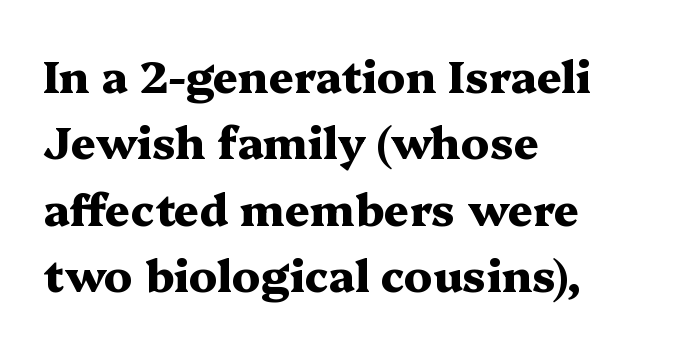
Looks like regular typesetting: each glyph gets only the width it needs. Regular leading. Every row of glyphs begins at an identical x-position on the left. The horizontal fit of the characters is conventional and even. The characters display serif detailing at their extremities. Students, this is bold: see how much ink each stroke carries.
